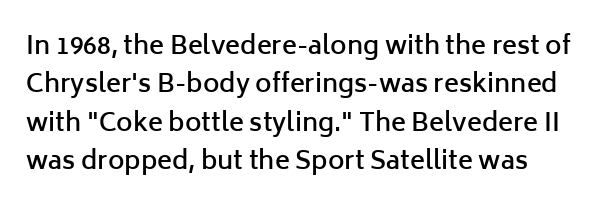
Q: Is the text bold? A: Semi-bold.
Q: Is the text italic (slanted)? A: No, it is upright.
Q: Is the text underlined? A: No.
Q: Is the spacing between letters normal or unusually wide? A: Normal.
Q: Is the spacing between lines tight, normal or loose? A: Normal.
